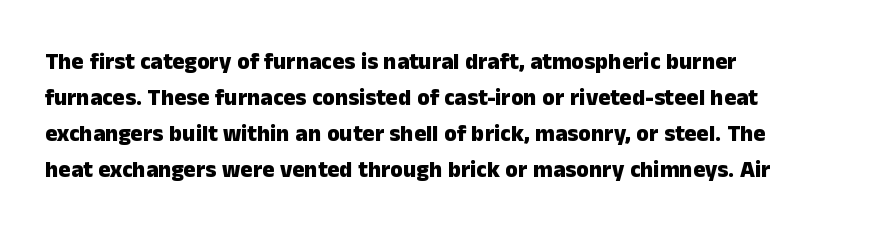
The line-height multiplier appears to be the usual default. Plain, unruled lines of type. The type is set solid horizontally, with unmodified tracking. Horizontal alignment here is leftward, the default for most running prose. Does the weight exceed regular? Yes, all the way to bold.
